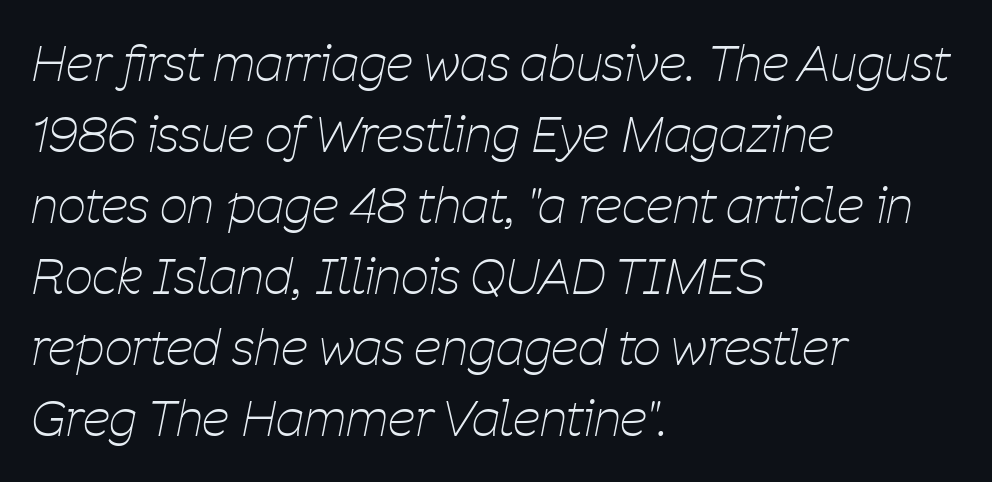
Q: Is the text bold? A: No.
Q: Is the text italic (slanted)? A: Yes, it leans right by about 11 degrees.
Q: Is the text underlined? A: No.
Q: How is the paragraph aligned? A: Left-aligned.
Q: Is the spacing between letters normal or unusually wide? A: Normal.
Q: Is the spacing between lines tight, normal or loose? A: Normal.
Q: Width (condensed, normal, or wide)? A: Condensed.
Q: Stroke contrast? A: Low.
Q: x-height? A: Medium.
Q: Monospaced? A: No.
